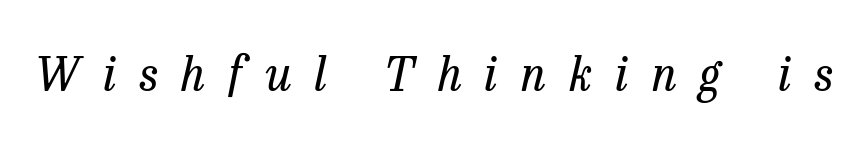
Q: Is the text bold? A: No.
Q: Is the text italic (slanted)? A: Yes, it leans right by about 13 degrees.
Q: Is the typeface a serif or a sans-serif typeface? A: Serif.
Q: Is the text underlined? A: No.
Q: Is the spacing between letters normal or unusually wide? A: Unusually wide.
Q: Width (condensed, normal, or wide)? A: Normal.
Q: Stroke contrast? A: Low.
Q: x-height? A: Medium.
Q: Monospaced? A: No.
